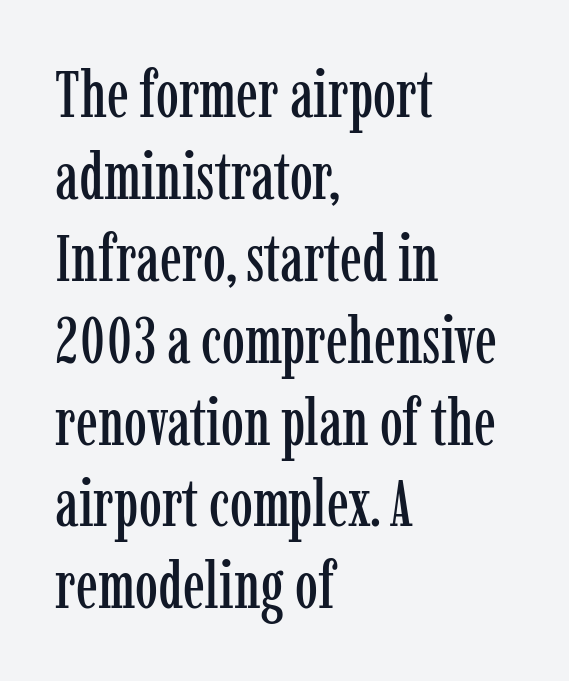
The image shows 65 px condensed serif type, upright; set left-aligned, normal line spacing (1.26x), normal letter spacing, not underlined; low stroke contrast and a medium x-height.
